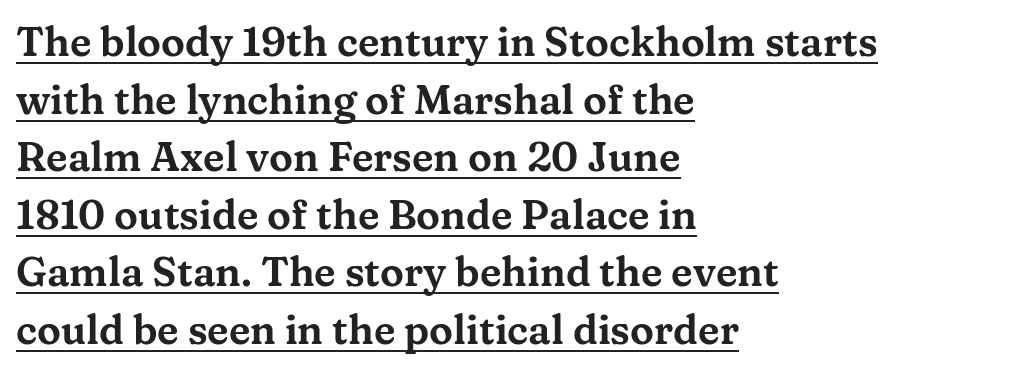
{"serif": "yes", "italic": "no", "width": "wide", "stroke_contrast": "medium", "x_height": "medium", "monospaced": "no", "underline": "yes", "align": "left", "line_spacing": "normal", "line_spacing_ratio": 1.44, "letter_spacing": "normal", "letter_spacing_em": 0.0, "glyph_px": 40}
